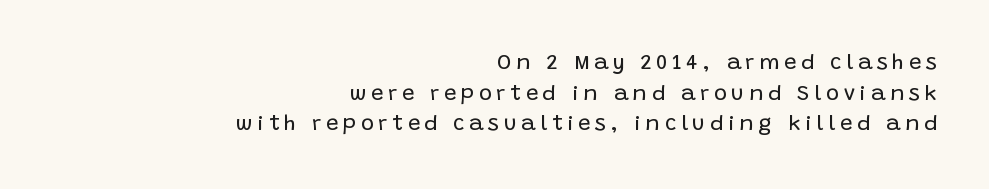
{"italic": "no", "bold": "no", "underline": "no", "align": "right", "line_spacing": "normal", "line_spacing_ratio": 1.39, "letter_spacing": "wide", "letter_spacing_em": 0.21, "glyph_px": 22}
